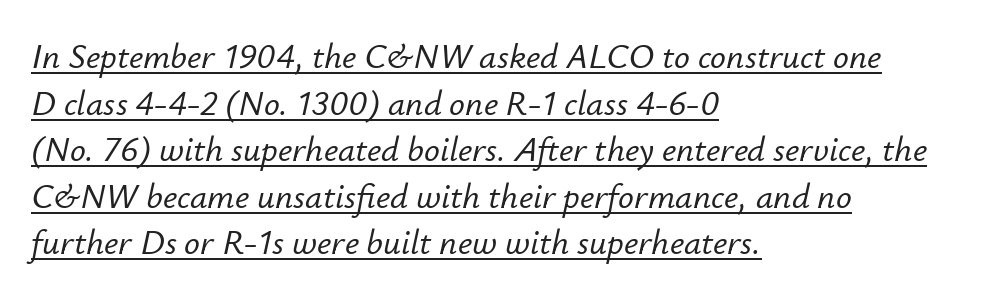
Q: Is the text italic (slanted)? A: Yes, it leans right by about 12 degrees.
Q: Is the text underlined? A: Yes.
Q: How is the paragraph aligned? A: Left-aligned.
Q: Is the spacing between letters normal or unusually wide? A: Normal.
Q: Is the spacing between lines tight, normal or loose? A: Normal.
Q: Width (condensed, normal, or wide)? A: Normal.
Q: Stroke contrast? A: Low.
Q: x-height? A: Small.
Q: Monospaced? A: No.
